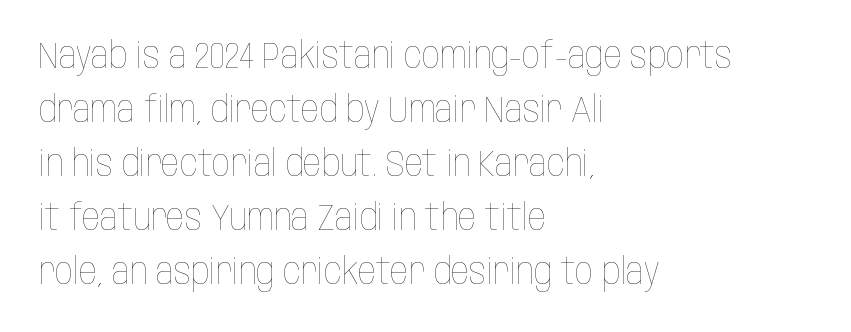
{"italic": "no", "bold": "no", "weight": "thin", "width": "condensed", "stroke_contrast": "low", "x_height": "large", "monospaced": "no", "underline": "no", "align": "left", "line_spacing": "normal", "line_spacing_ratio": 1.5, "letter_spacing": "normal", "letter_spacing_em": 0.0, "glyph_px": 36}
